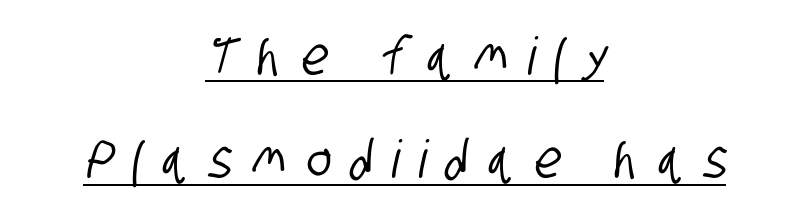
Q: Is the typeface a serif or a sans-serif typeface? A: Sans-serif.
Q: Is the text underlined? A: Yes.
Q: How is the paragraph aligned? A: Centered.
Q: Is the spacing between letters normal or unusually wide? A: Unusually wide.
Q: Is the spacing between lines tight, normal or loose? A: Loose.
Q: Width (condensed, normal, or wide)? A: Condensed.
Q: Stroke contrast? A: Low.
Q: x-height? A: Large.
Q: Monospaced? A: No.
